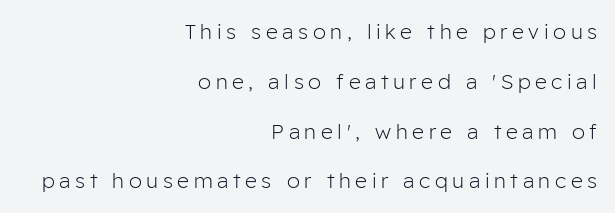
{"italic": "no", "bold": "no", "underline": "no", "align": "right", "line_spacing": "loose", "line_spacing_ratio": 2.37, "letter_spacing": "wide", "letter_spacing_em": 0.22, "glyph_px": 21}
